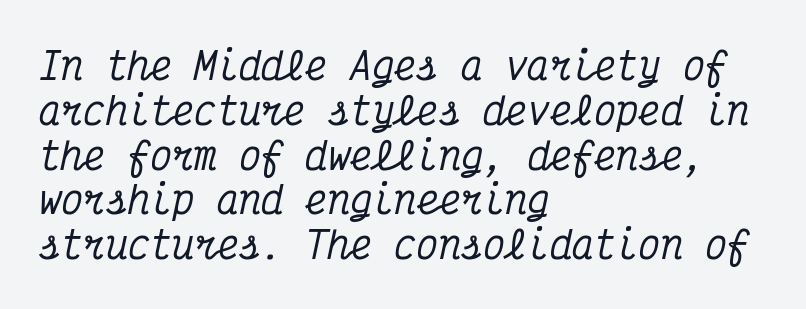
The image shows 37 px condensed serif type, italic (leaning right), monospaced; set left-aligned, line spacing 1.21x, normal letter spacing, not underlined; medium stroke contrast and a medium x-height.
